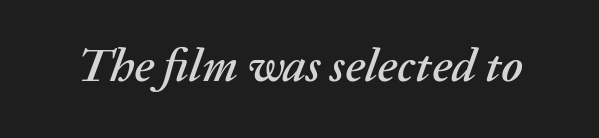
Q: Is the text italic (slanted)? A: Yes, it leans right by about 20 degrees.
Q: Is the text underlined? A: No.
Q: Is the spacing between letters normal or unusually wide? A: Normal.
Q: Width (condensed, normal, or wide)? A: Normal.
Q: Stroke contrast? A: Medium.
Q: x-height? A: Medium.
Q: Monospaced? A: No.
